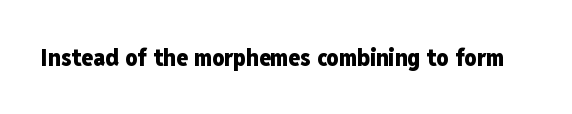
What stands out about the letter spacing? Nothing — it is the standard amount. Upright lettering throughout. Bold? Absolutely — the strokes are thick and heavy. The glyphs are unaccompanied by any horizontal stroke below them.
